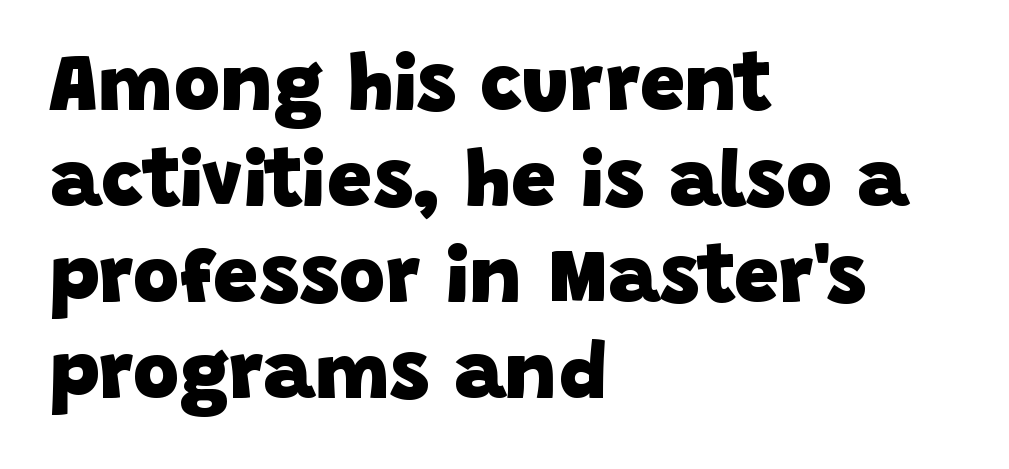
Honestly, the letter spacing is just normal — you wouldn't notice it. A classic flush-left, rag-right setting is used for this passage. Underlining? Definitely not there. Character widths vary here, with narrow letters taking less room than wide ones. To sum up the face: it is a sans, with no serifs.
